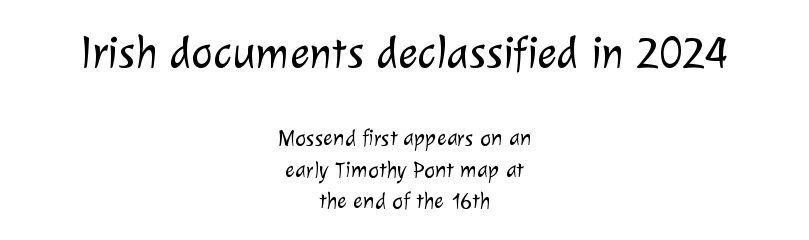
The image shows 46 px light sans-serif type; set centered, normal line spacing (1.36x), normal letter spacing, not underlined; the first (top) block is 2.0x larger; low stroke contrast and a medium x-height.
